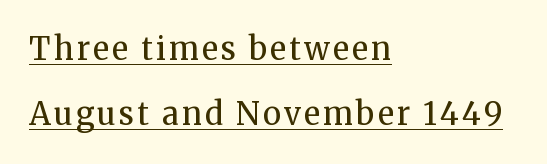
{"serif": "yes", "italic": "no", "bold": "no", "weight": "regular", "width": "normal", "stroke_contrast": "medium", "x_height": "medium", "monospaced": "no", "underline": "yes", "align": "left", "line_spacing": "loose", "line_spacing_ratio": 2.1, "glyph_px": 31}
